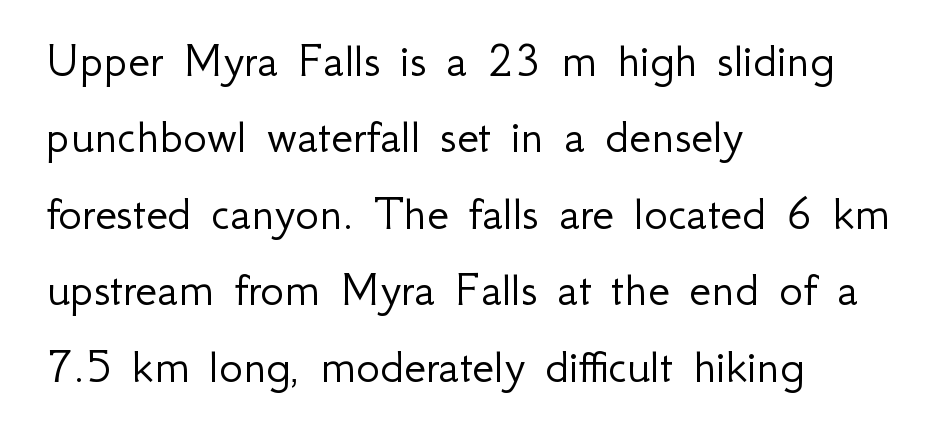
{"serif": "no", "italic": "no", "bold": "no", "weight": "light", "width": "normal", "stroke_contrast": "low", "x_height": "small", "monospaced": "no", "underline": "no", "align": "left", "line_spacing": "normal", "line_spacing_ratio": 1.53, "letter_spacing": "normal", "letter_spacing_em": 0.0, "glyph_px": 50}
